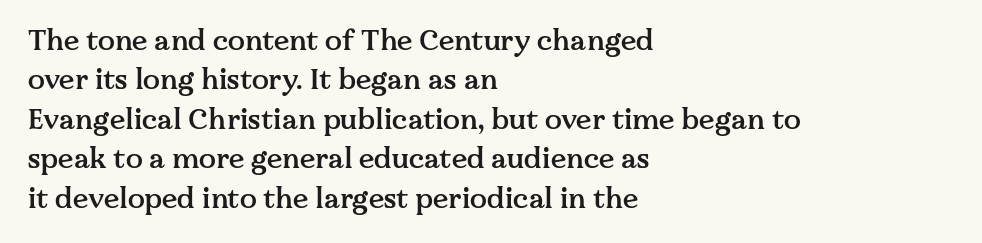
The image shows 28 px semibold serif type, upright; set left-aligned, normal line spacing (1.41x), normal letter spacing, not underlined; medium stroke contrast and a medium x-height.
